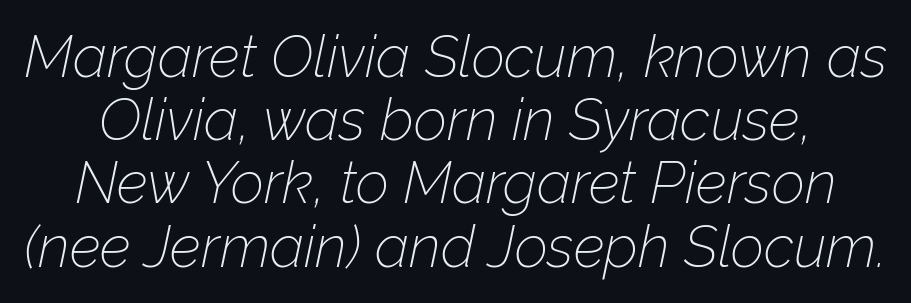
The image shows 58 px thin type, italic (leaning right); set tight line spacing (1.09x), normal letter spacing, not underlined; low stroke contrast and a medium x-height.
